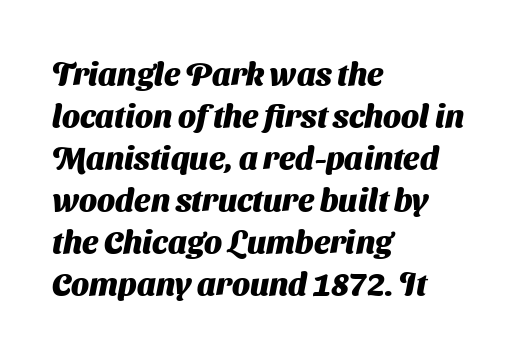
Students, this is bold: see how much ink each stroke carries. This sample has the flowing, uneven cadence of proportional lettering. Horizontal bands of white between lines are of average thickness. You can tell from the bare stems that sans-serif type was used.
